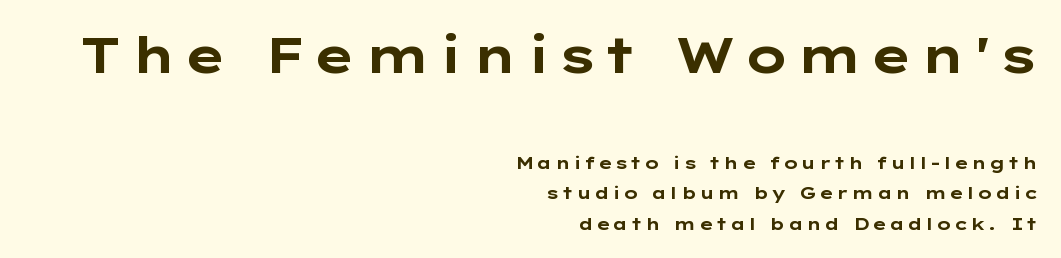
Horizontal alignment here is rightward, an uncommon choice for prose. Typesetter's note — upper block bumped up in size, lower block left smaller. Vertical strokes here are truly vertical. These lines carry a lot of weight — the face is fully bold. This is sans-serif lettering, the kind often seen on screens and signage.
